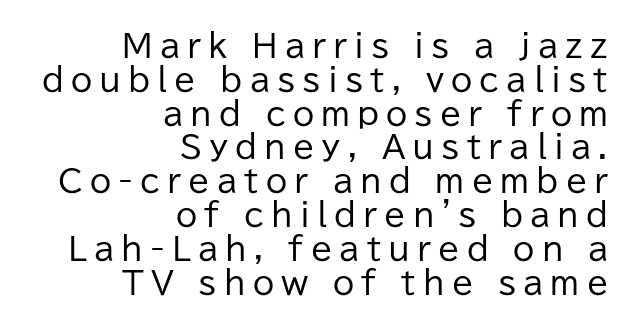
Caption: expanded tracking, letters set apart. Quick note: interline space is minimal. These lines are rendered in a variable-pitch font. Unbolded letterforms with no extra heft. The baseline area is clear.
